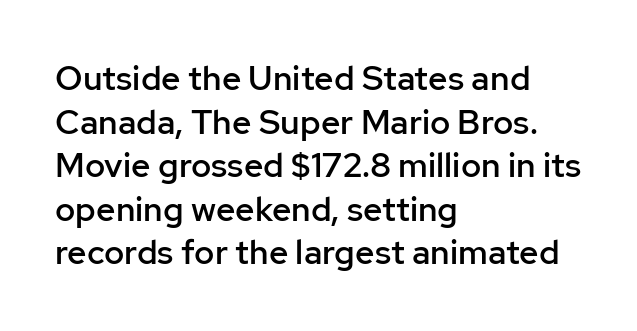
Q: Is the text bold? A: Semi-bold.
Q: Is the text italic (slanted)? A: No, it is upright.
Q: Is the typeface a serif or a sans-serif typeface? A: Sans-serif.
Q: Is the text underlined? A: No.
Q: How is the paragraph aligned? A: Left-aligned.
Q: Is the spacing between letters normal or unusually wide? A: Normal.
Q: Is the spacing between lines tight, normal or loose? A: Normal.
Q: Width (condensed, normal, or wide)? A: Normal.
Q: Stroke contrast? A: Low.
Q: x-height? A: Medium.
Q: Monospaced? A: No.
